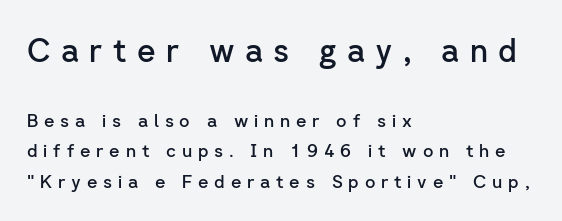
{"serif": "no", "italic": "no", "bold": "semi", "weight": "semibold", "width": "normal", "stroke_contrast": "low", "x_height": "medium", "monospaced": "no", "underline": "no", "align": "left", "line_spacing": "normal", "line_spacing_ratio": 1.69, "letter_spacing": "wide", "letter_spacing_em": 0.32, "larger_block": "first", "size_ratio": 1.78, "glyph_px": 32}
